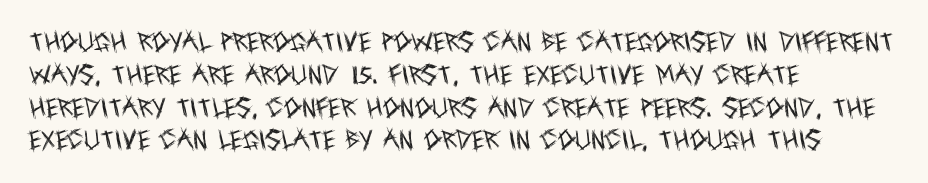
The image shows 22 px text type, upright; set left-aligned, normal line spacing (1.49x), normal letter spacing, not underlined.
